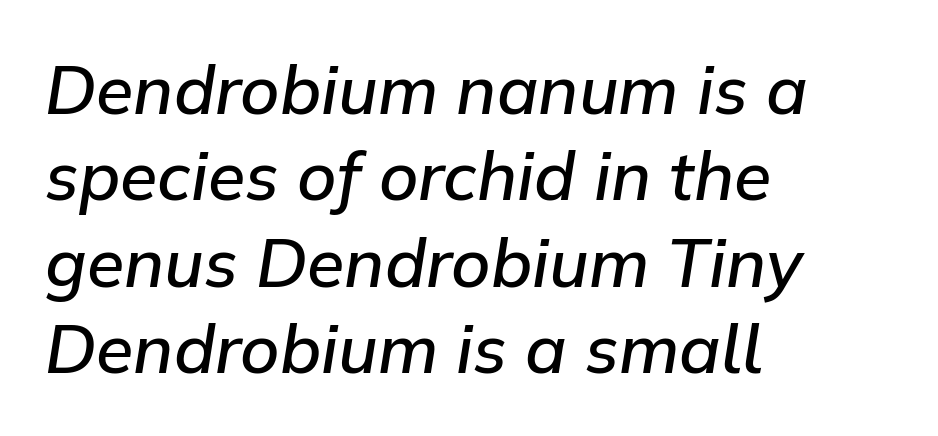
The image shows 68 px semibold type, italic (leaning right); set left-aligned, normal line spacing (1.27x), normal letter spacing, not underlined; low stroke contrast and a medium x-height.
